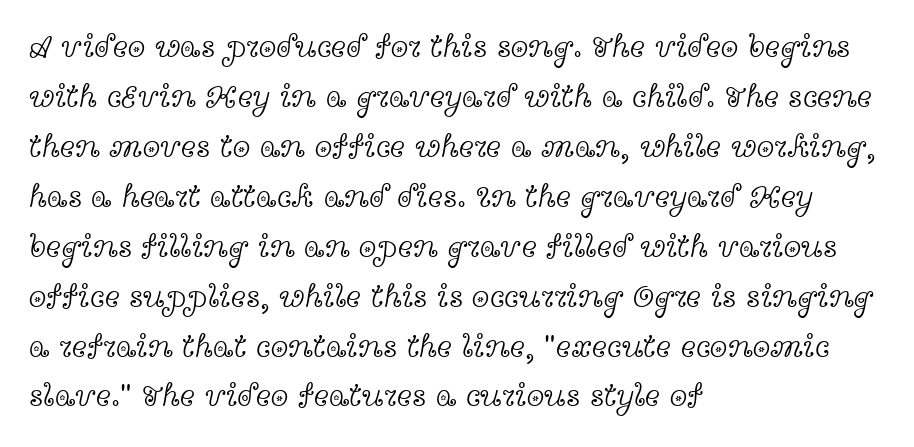
{"serif": "yes", "italic": "no", "bold": "no", "weight": "light", "width": "wide", "x_height": "medium", "monospaced": "no", "underline": "no", "align": "left", "line_spacing": "normal", "line_spacing_ratio": 1.56, "letter_spacing": "normal", "letter_spacing_em": 0.0, "glyph_px": 32}
